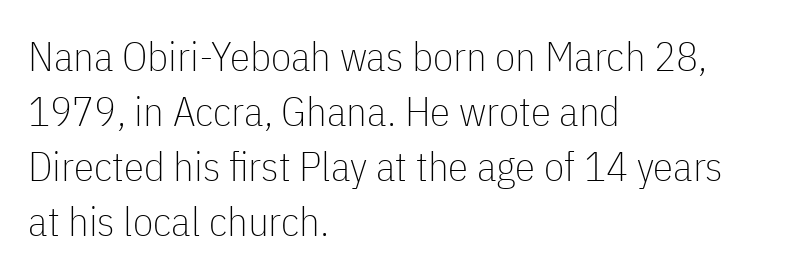
Q: Is the text bold? A: No.
Q: Is the text italic (slanted)? A: No, it is upright.
Q: Is the typeface a serif or a sans-serif typeface? A: Sans-serif.
Q: Is the text underlined? A: No.
Q: How is the paragraph aligned? A: Left-aligned.
Q: Is the spacing between letters normal or unusually wide? A: Normal.
Q: Is the spacing between lines tight, normal or loose? A: Normal.
Q: Width (condensed, normal, or wide)? A: Condensed.
Q: Stroke contrast? A: Low.
Q: x-height? A: Medium.
Q: Monospaced? A: No.
